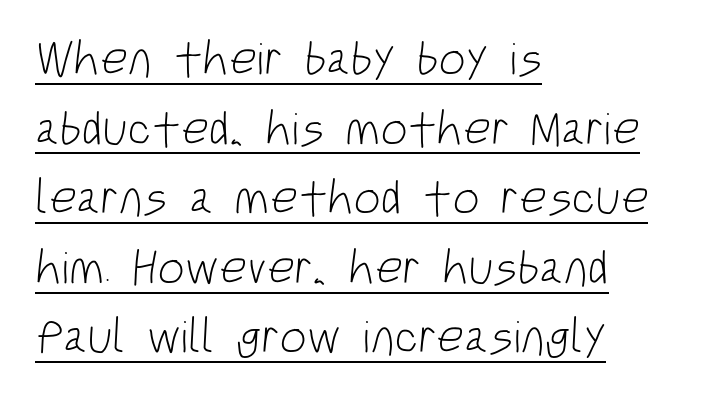
A rule runs beneath these lines of type. Leftover space on each line is placed entirely after the last word. Is this a fixed-width face? No — the glyphs have proportional, varying widths. This sample uses a sans-serif face.
